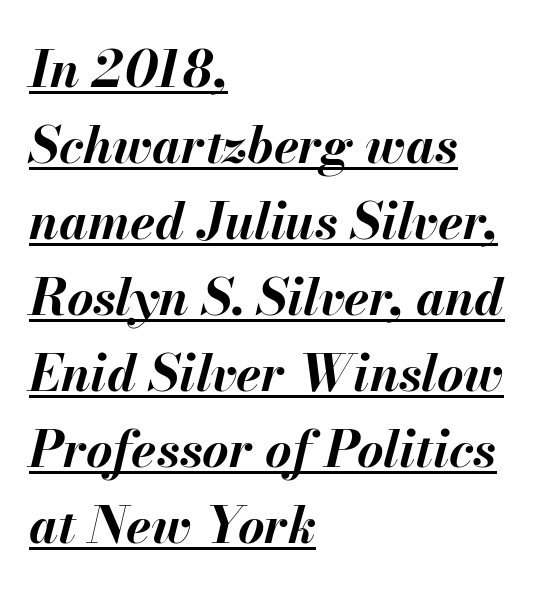
The image shows 51 px bold type, italic (leaning right); set left-aligned, normal line spacing (1.49x), normal letter spacing, underlined; medium stroke contrast and a small x-height.
